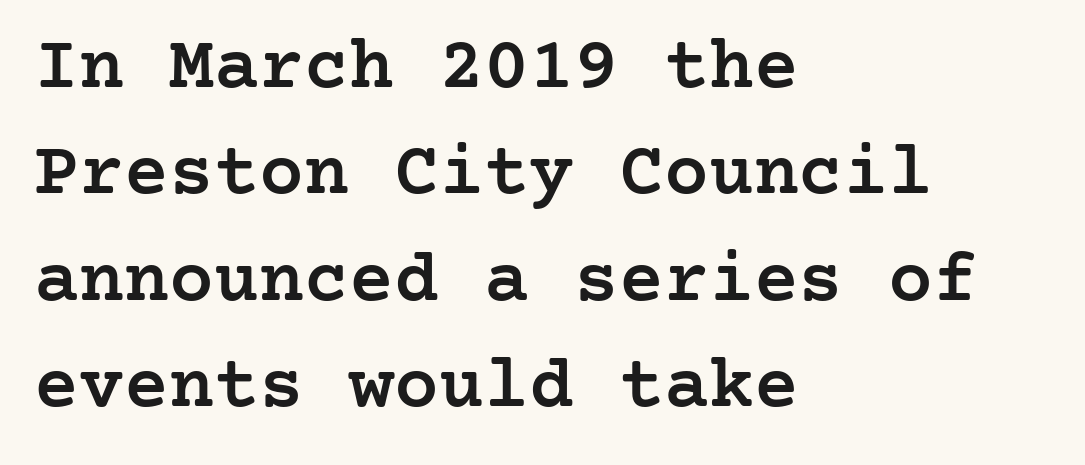
{"serif": "yes", "italic": "no", "bold": "semi", "weight": "semibold", "width": "normal", "stroke_contrast": "low", "x_height": "medium", "underline": "no", "align": "left", "line_spacing": "normal", "line_spacing_ratio": 1.42, "letter_spacing": "normal", "letter_spacing_em": 0.0, "glyph_px": 75}
